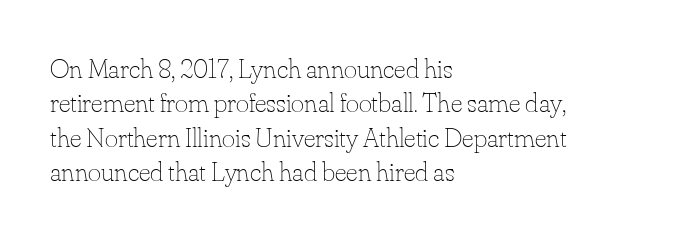
Q: Is the text bold? A: No.
Q: Is the text italic (slanted)? A: No, it is upright.
Q: Is the text underlined? A: No.
Q: How is the paragraph aligned? A: Left-aligned.
Q: Is the spacing between letters normal or unusually wide? A: Normal.
Q: Width (condensed, normal, or wide)? A: Normal.
Q: Stroke contrast? A: Low.
Q: x-height? A: Small.
Q: Monospaced? A: No.
